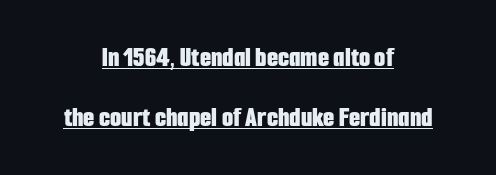
{"serif": "no", "italic": "no", "bold": "yes", "weight": "bold", "width": "condensed", "stroke_contrast": "low", "x_height": "medium", "monospaced": "no", "underline": "yes", "align": "center", "line_spacing": "loose", "line_spacing_ratio": 2.08, "letter_spacing": "normal", "letter_spacing_em": 0.0, "glyph_px": 29}
